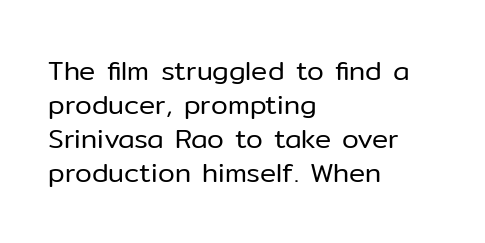
The image shows 27 px text type, upright; set left-aligned, normal line spacing (1.26x), normal letter spacing, not underlined.
